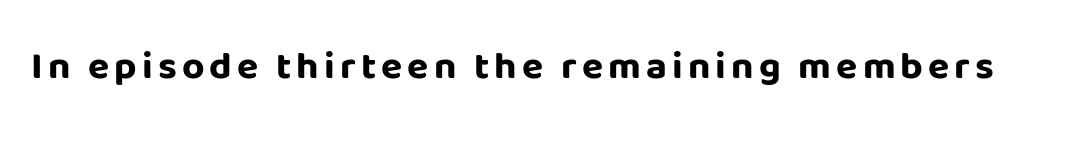
Bare-footed words on every line. A roman cut, with each character standing at attention. Look at the stroke-to-counter ratio: heavy, a bold. The face used here is a sans, in the tradition of grotesques and geometrics.
